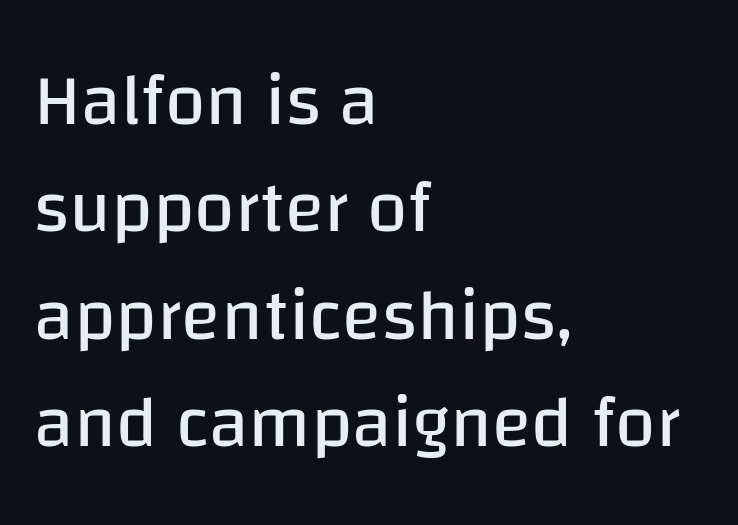
{"serif": "no", "italic": "no", "bold": "no", "weight": "regular", "width": "normal", "stroke_contrast": "low", "x_height": "large", "monospaced": "no", "underline": "no", "align": "left", "line_spacing": "normal", "line_spacing_ratio": 1.47, "letter_spacing": "normal", "letter_spacing_em": 0.0, "glyph_px": 73}
